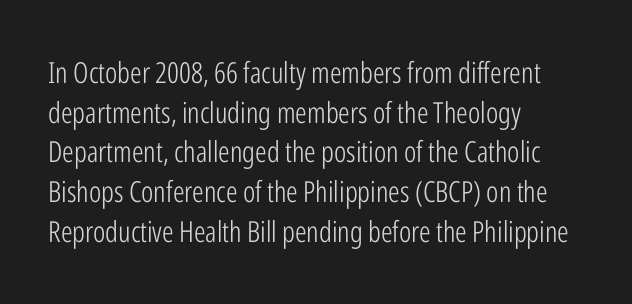
Q: Is the text bold? A: No.
Q: Is the text italic (slanted)? A: No, it is upright.
Q: Is the typeface a serif or a sans-serif typeface? A: Sans-serif.
Q: Is the text underlined? A: No.
Q: How is the paragraph aligned? A: Left-aligned.
Q: Is the spacing between letters normal or unusually wide? A: Normal.
Q: Is the spacing between lines tight, normal or loose? A: Normal.
Q: Width (condensed, normal, or wide)? A: Condensed.
Q: Stroke contrast? A: Low.
Q: x-height? A: Medium.
Q: Monospaced? A: No.
